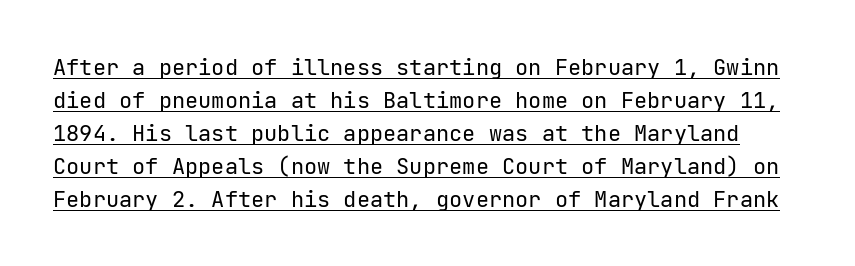
The image shows 22 px text type, upright; set normal line spacing (1.5x), normal letter spacing, underlined.
